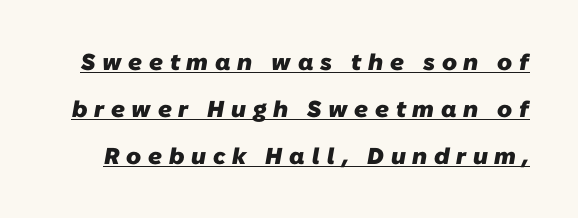
{"bold": "yes", "underline": "yes", "line_spacing": "loose", "line_spacing_ratio": 2.04, "letter_spacing": "wide", "letter_spacing_em": 0.29, "glyph_px": 23}
